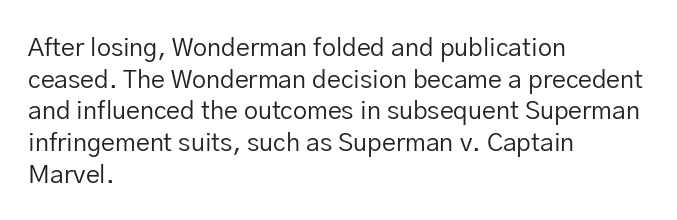
{"italic": "no", "bold": "no", "underline": "no", "align": "left", "line_spacing": "normal", "line_spacing_ratio": 1.27, "letter_spacing": "normal", "letter_spacing_em": 0.0, "glyph_px": 25}
